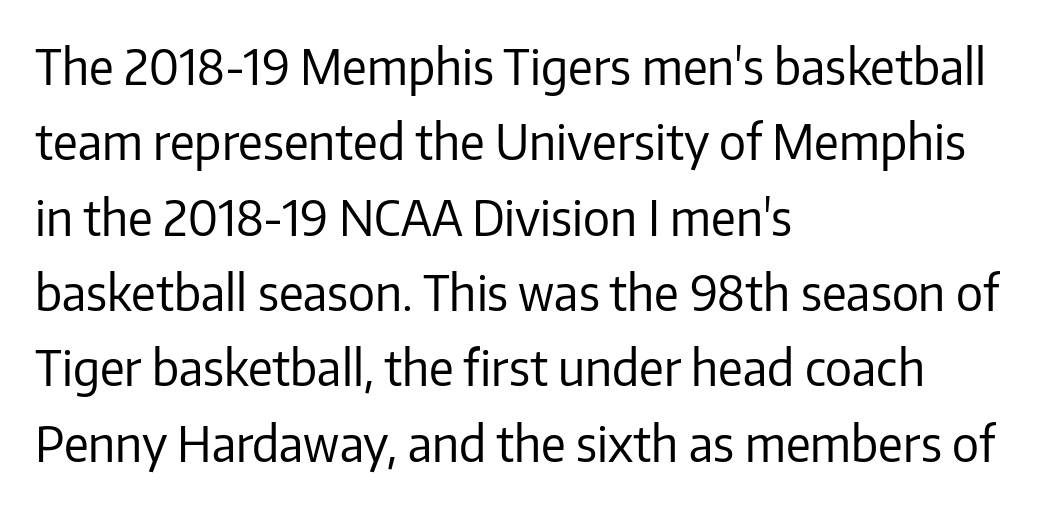
The cut favours lightness, reaching ordinary text weight at its darkest. Unlike a traditional serif, this face leaves its strokes unadorned. Each letter keeps its own natural width here, so spacing adapts to shape. Posture: straight, roman, zero tilt. Quick note: underline off. Line beginnings align vertically; line endings do not.
